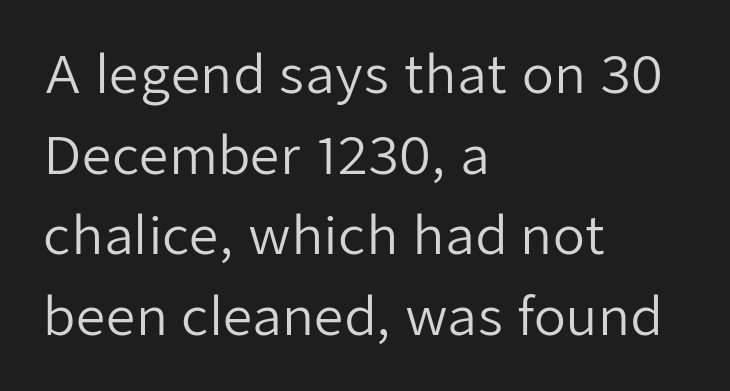
Q: Is the text bold? A: No.
Q: Is the text italic (slanted)? A: No, it is upright.
Q: Is the typeface a serif or a sans-serif typeface? A: Sans-serif.
Q: Is the text underlined? A: No.
Q: How is the paragraph aligned? A: Left-aligned.
Q: Is the spacing between letters normal or unusually wide? A: Normal.
Q: Is the spacing between lines tight, normal or loose? A: Normal.
Q: Width (condensed, normal, or wide)? A: Normal.
Q: Stroke contrast? A: Low.
Q: x-height? A: Medium.
Q: Monospaced? A: No.
